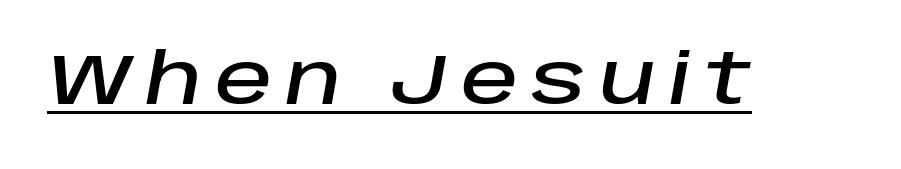
{"italic": "yes", "lean": "right", "slant_degrees": 10, "width": "normal", "stroke_contrast": "low", "x_height": "large", "monospaced": "no", "underline": "yes", "glyph_px": 71}
